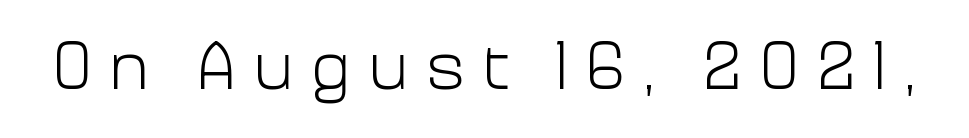
Q: Is the text bold? A: No.
Q: Is the text italic (slanted)? A: No, it is upright.
Q: Is the typeface a serif or a sans-serif typeface? A: Sans-serif.
Q: Is the text underlined? A: No.
Q: Is the spacing between letters normal or unusually wide? A: Unusually wide.
Q: Width (condensed, normal, or wide)? A: Normal.
Q: Stroke contrast? A: Low.
Q: x-height? A: Medium.
Q: Monospaced? A: No.
